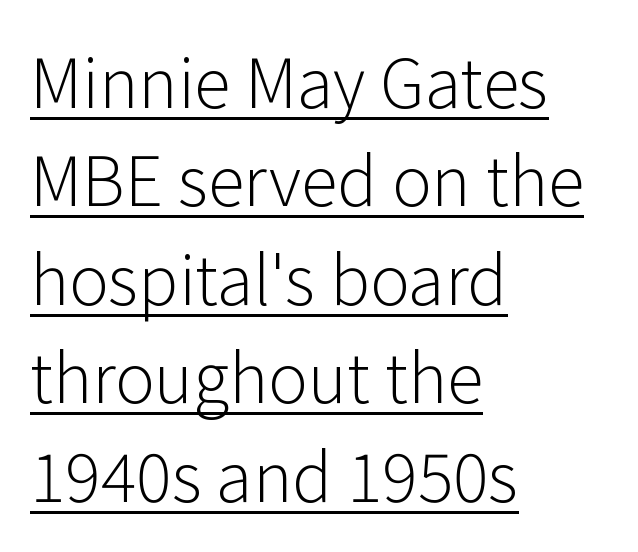
Q: Is the text bold? A: No.
Q: Is the text italic (slanted)? A: No, it is upright.
Q: Is the typeface a serif or a sans-serif typeface? A: Sans-serif.
Q: Is the text underlined? A: Yes.
Q: How is the paragraph aligned? A: Left-aligned.
Q: Is the spacing between letters normal or unusually wide? A: Normal.
Q: Is the spacing between lines tight, normal or loose? A: Normal.
Q: Width (condensed, normal, or wide)? A: Normal.
Q: Stroke contrast? A: Low.
Q: x-height? A: Medium.
Q: Monospaced? A: No.
